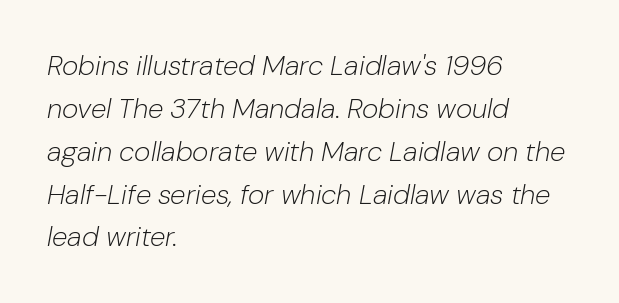
Q: Is the text bold? A: No.
Q: Is the text italic (slanted)? A: Yes, it leans right by about 10 degrees.
Q: Is the text underlined? A: No.
Q: How is the paragraph aligned? A: Left-aligned.
Q: Is the spacing between letters normal or unusually wide? A: Normal.
Q: Is the spacing between lines tight, normal or loose? A: Normal.
Q: Width (condensed, normal, or wide)? A: Normal.
Q: Stroke contrast? A: Low.
Q: x-height? A: Medium.
Q: Monospaced? A: No.
